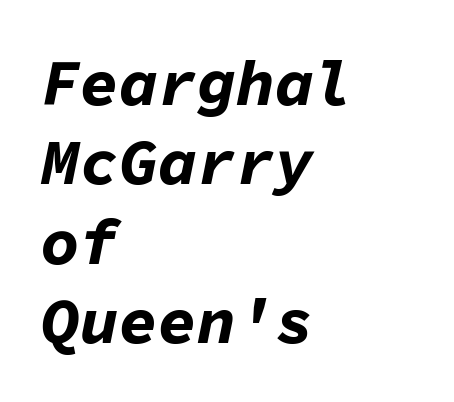
{"italic": "yes", "lean": "right", "slant_degrees": 11, "bold": "yes", "weight": "bold", "width": "normal", "stroke_contrast": "low", "x_height": "medium", "monospaced": "yes", "underline": "no", "align": "left", "line_spacing_ratio": 1.22, "letter_spacing": "normal", "letter_spacing_em": 0.0, "glyph_px": 65}
